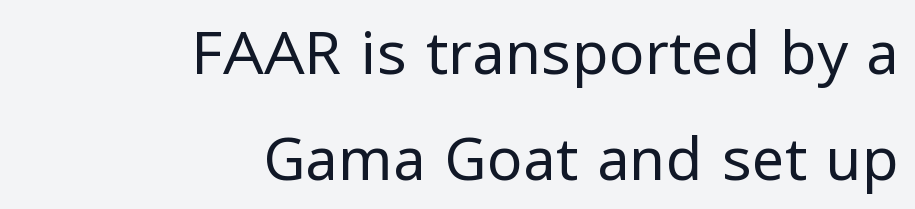
Q: Is the text bold? A: No.
Q: Is the text italic (slanted)? A: No, it is upright.
Q: Is the typeface a serif or a sans-serif typeface? A: Sans-serif.
Q: Is the text underlined? A: No.
Q: How is the paragraph aligned? A: Right-aligned.
Q: Is the spacing between letters normal or unusually wide? A: Normal.
Q: Width (condensed, normal, or wide)? A: Normal.
Q: Stroke contrast? A: Low.
Q: x-height? A: Medium.
Q: Monospaced? A: No.
